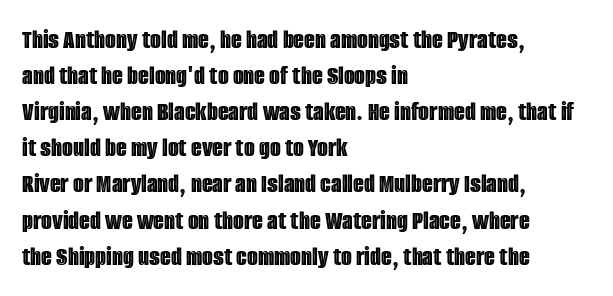
Q: Is the text italic (slanted)? A: No, it is upright.
Q: Is the text underlined? A: No.
Q: How is the paragraph aligned? A: Left-aligned.
Q: Is the spacing between letters normal or unusually wide? A: Normal.
Q: Is the spacing between lines tight, normal or loose? A: Normal.
Q: Width (condensed, normal, or wide)? A: Condensed.
Q: x-height? A: Large.
Q: Monospaced? A: No.
